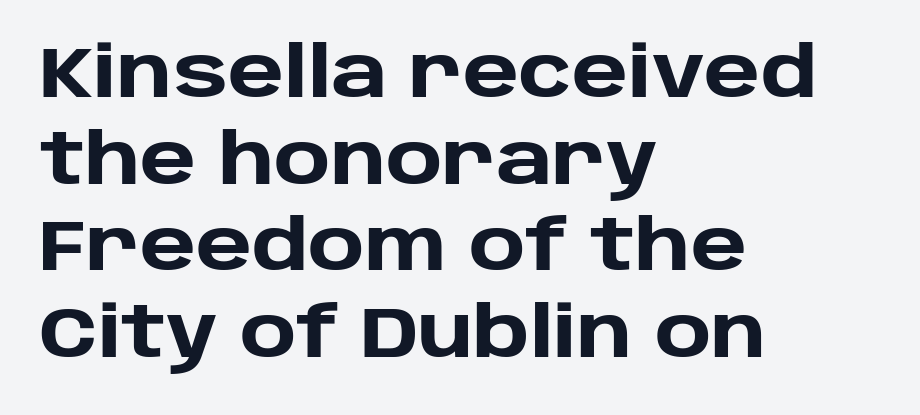
Set as a true bold cut, around the 700 mark. Quick note: not italic, upright. One-word summary of the alignment: left. The specimen omits any rule beneath the text block's lines. What kind of face is this? One without serifs — a sans. The letters sit at their default tracking, neither squeezed nor spread.
